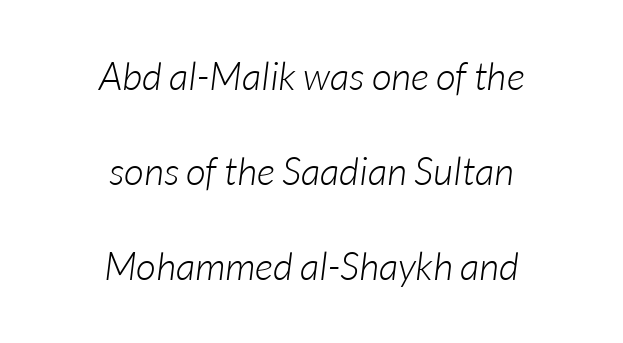
The image shows 39 px light sans-serif type; set centered, loose line spacing (2.43x), normal letter spacing, not underlined; low stroke contrast and a medium x-height.
